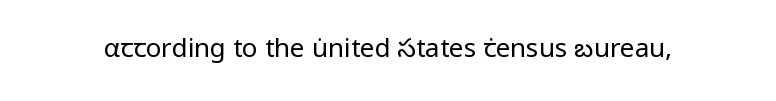
A roman cut, with each character standing at attention. Decoration check: the copy has no underline. The gaps between neighbouring characters are ordinary and unremarkable. Bold? No — there's no thickening of the strokes.
